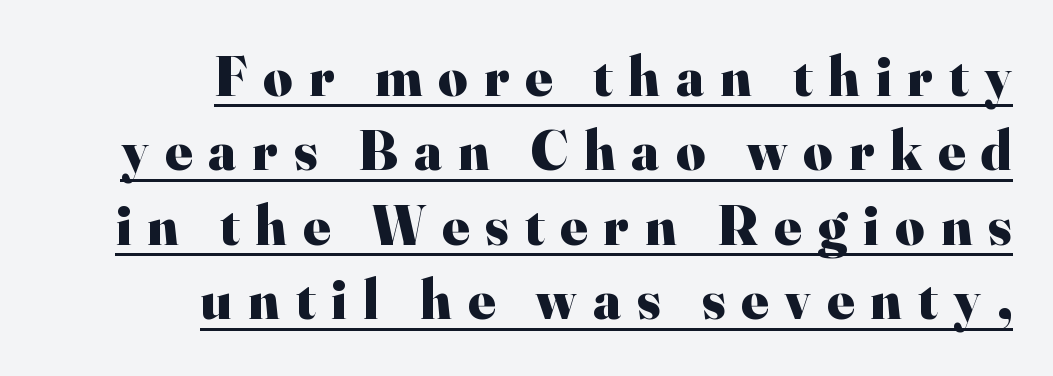
Q: Is the text bold? A: Yes.
Q: Is the text italic (slanted)? A: No, it is upright.
Q: Is the typeface a serif or a sans-serif typeface? A: Serif.
Q: Is the text underlined? A: Yes.
Q: How is the paragraph aligned? A: Right-aligned.
Q: Is the spacing between letters normal or unusually wide? A: Unusually wide.
Q: Is the spacing between lines tight, normal or loose? A: Normal.
Q: Width (condensed, normal, or wide)? A: Normal.
Q: Stroke contrast? A: High.
Q: x-height? A: Small.
Q: Monospaced? A: No.
